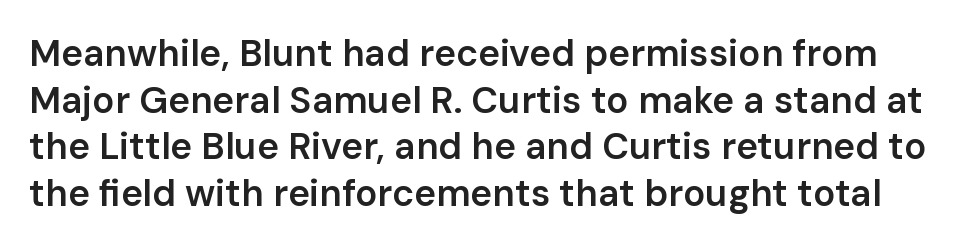
Lines of text with bare space underneath. These lines were composed using upright roman letters. Quick note: interline space is typical. Looks like regular typesetting: each glyph gets only the width it needs. A semibold gives these letters moderate extra thickness, short of bold.
